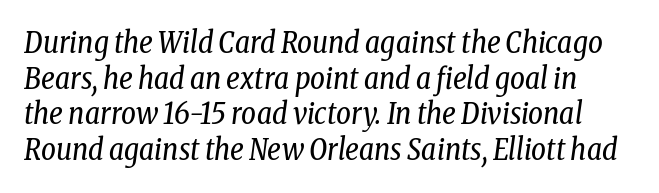
Serifs: yes, visible at the terminals of the letterforms. These glyphs show unthickened strokes, regular width or finer. Characters are canted at an angle relative to the baseline's perpendicular. Lines of text with bare space underneath. The passage shown is typed in a proportional face where columns would drift.
